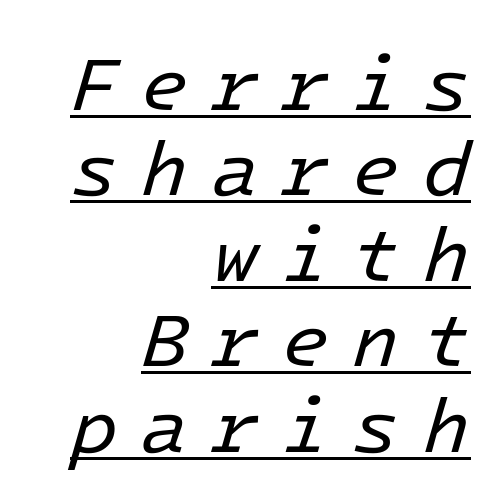
The image shows 77 px regular-weight type, italic (leaning right), monospaced; set right-aligned, tight line spacing (1.11x), unusually wide letter spacing (+0.3 em), underlined; low stroke contrast and a medium x-height.
